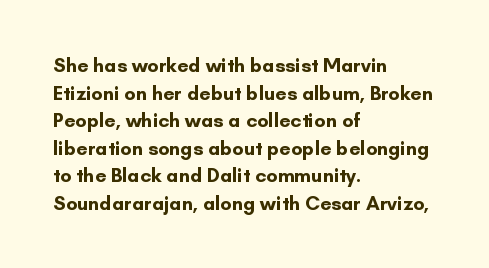
{"italic": "no", "bold": "yes", "underline": "no", "align": "left", "line_spacing": "normal", "line_spacing_ratio": 1.38, "letter_spacing": "normal", "letter_spacing_em": 0.0, "glyph_px": 20}
